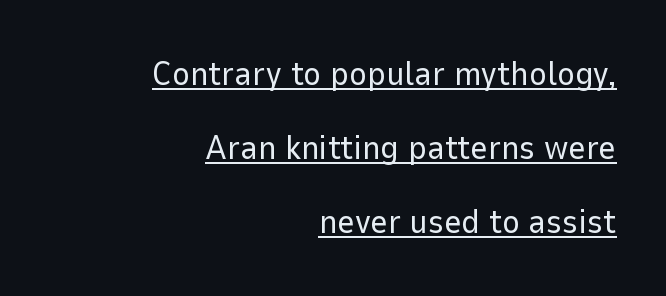
Q: Is the text bold? A: No.
Q: Is the text italic (slanted)? A: No, it is upright.
Q: Is the typeface a serif or a sans-serif typeface? A: Sans-serif.
Q: Is the text underlined? A: Yes.
Q: How is the paragraph aligned? A: Right-aligned.
Q: Is the spacing between letters normal or unusually wide? A: Normal.
Q: Is the spacing between lines tight, normal or loose? A: Loose.
Q: Width (condensed, normal, or wide)? A: Normal.
Q: Stroke contrast? A: Low.
Q: x-height? A: Medium.
Q: Monospaced? A: No.
